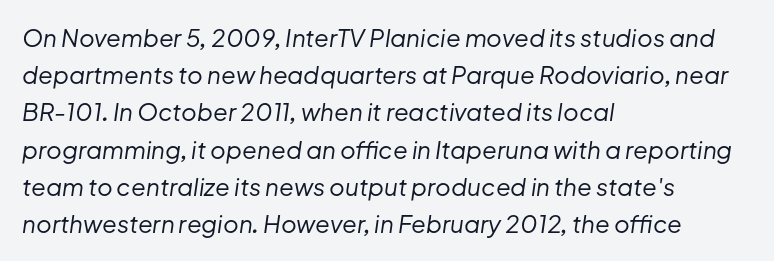
The foot of each line stays bare and open. Posture: slanted. Quick note: interline space is typical. Compared with a centered layout, this one pins lines to the left instead. Stroke thickness stays within the range of a standard reading face or lighter. How are the letters spaced? Ordinarily, with no added tracking.
